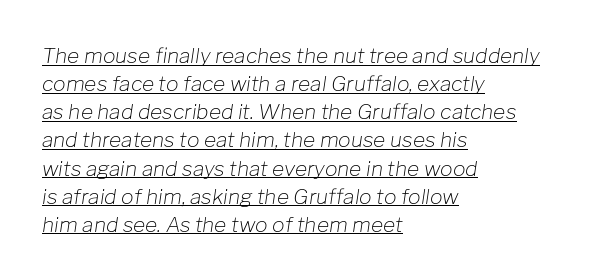
{"italic": "yes", "lean": "right", "slant_degrees": 8, "bold": "no", "underline": "yes", "align": "left", "line_spacing": "normal", "line_spacing_ratio": 1.34, "letter_spacing": "normal", "letter_spacing_em": 0.0, "glyph_px": 21}
